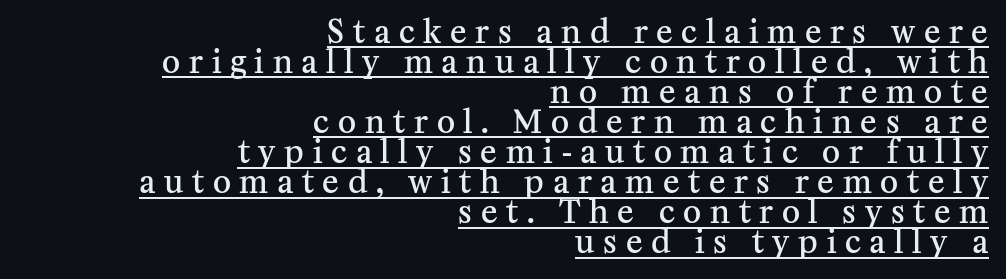
The image shows 31 px semibold serif type, upright; set right-aligned, tight line spacing (0.97x), unusually wide letter spacing (+0.28 em), underlined; medium stroke contrast and a medium x-height.
